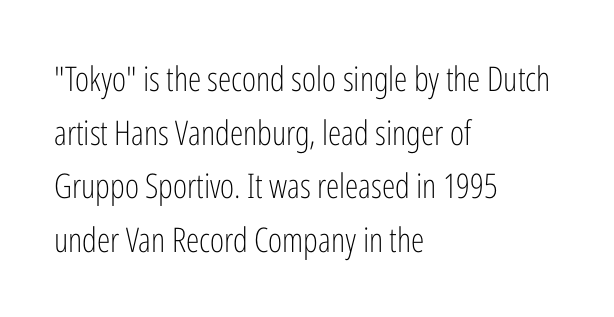
The image shows 34 px light, condensed sans-serif type, upright; set left-aligned, normal line spacing (1.58x), normal letter spacing, not underlined; low stroke contrast and a medium x-height.
